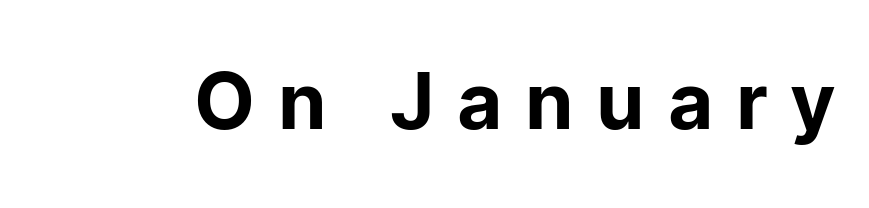
{"serif": "no", "italic": "no", "width": "normal", "stroke_contrast": "low", "x_height": "medium", "monospaced": "no", "underline": "no", "letter_spacing": "wide", "letter_spacing_em": 0.29, "glyph_px": 78}
